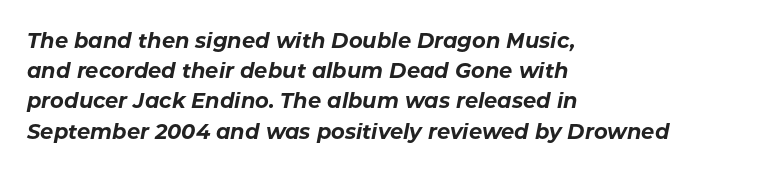
{"italic": "yes", "lean": "right", "slant_degrees": 11, "bold": "yes", "underline": "no", "align": "left", "line_spacing": "normal", "line_spacing_ratio": 1.44, "letter_spacing": "normal", "letter_spacing_em": 0.0, "glyph_px": 21}
